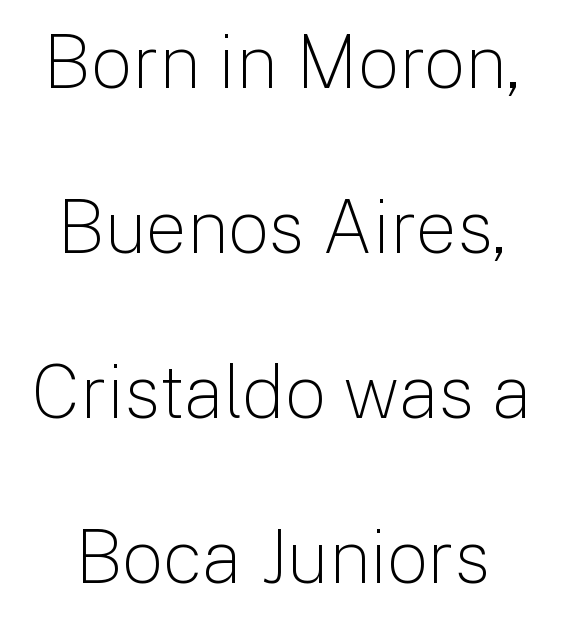
{"serif": "no", "italic": "no", "bold": "no", "weight": "light", "width": "normal", "stroke_contrast": "low", "x_height": "medium", "monospaced": "no", "underline": "no", "line_spacing": "loose", "line_spacing_ratio": 2.26, "letter_spacing": "normal", "letter_spacing_em": 0.0, "glyph_px": 73}
